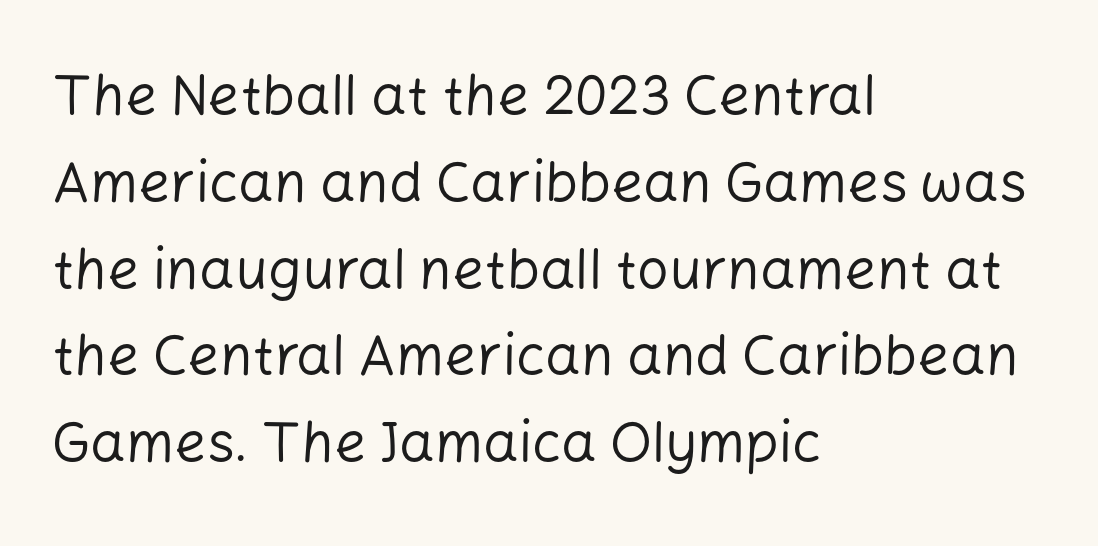
The image shows 56 px regular-weight sans-serif type, upright; set left-aligned, normal line spacing (1.55x), normal letter spacing, not underlined; low stroke contrast and a medium x-height.
